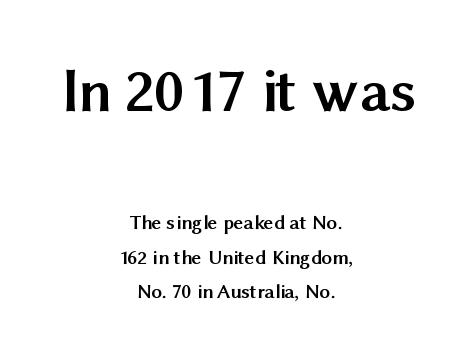
Q: Is the text bold? A: Yes.
Q: Is the text italic (slanted)? A: No, it is upright.
Q: Is the typeface a serif or a sans-serif typeface? A: Sans-serif.
Q: Is the text underlined? A: No.
Q: How is the paragraph aligned? A: Centered.
Q: Is the spacing between letters normal or unusually wide? A: Normal.
Q: Is the spacing between lines tight, normal or loose? A: Normal.
Q: Which block of text is set in a larger size, the first (top) or the second (bottom)? A: The first (top) one.
Q: Width (condensed, normal, or wide)? A: Normal.
Q: Stroke contrast? A: Medium.
Q: x-height? A: Medium.
Q: Monospaced? A: No.
